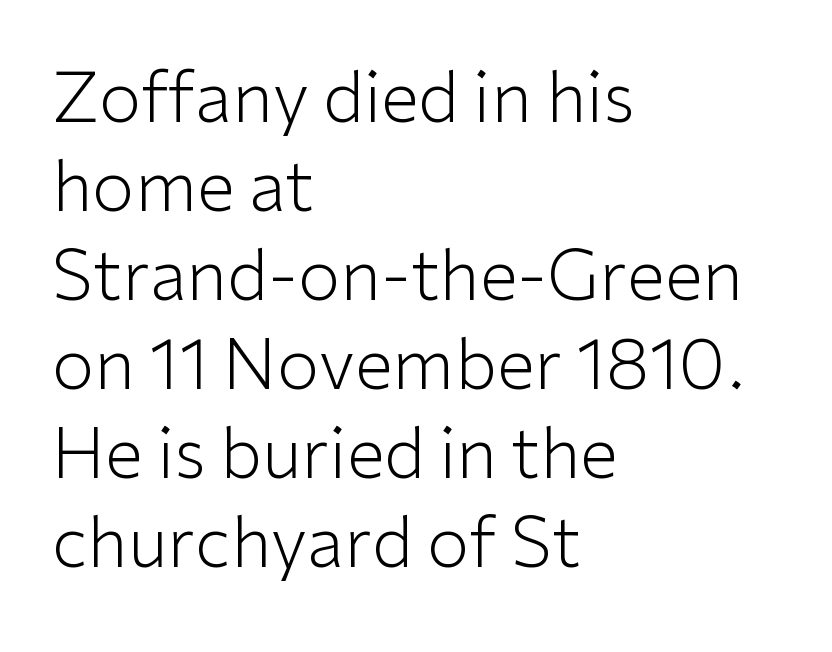
The image shows 69 px light sans-serif type, upright; set left-aligned, normal line spacing (1.29x), normal letter spacing, not underlined; low stroke contrast and a medium x-height.
